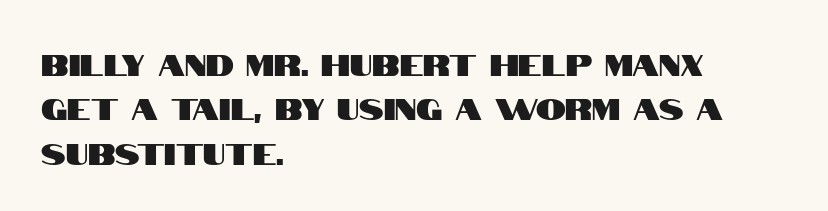
Left-aligned paragraph, ragged on the right. Here the glyphs are tracked normally, forming tight word shapes. The rendering uses natural spacing where letterforms have individual widths. The rendering shows plain stroke endings on the letterforms — a sans-serif design.
